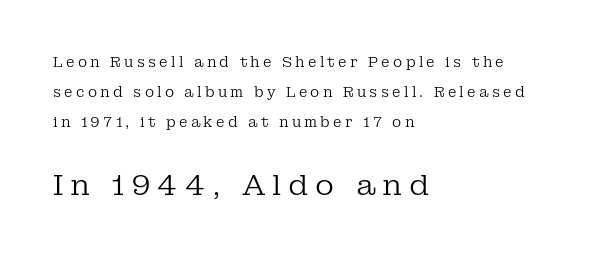
Quick note: not italic, upright. Does the copy run flush right? No — it runs flush left. Size contrast runs from small at the top to large at the bottom. The face used here is proportionally spaced, like ordinary book or web type.
